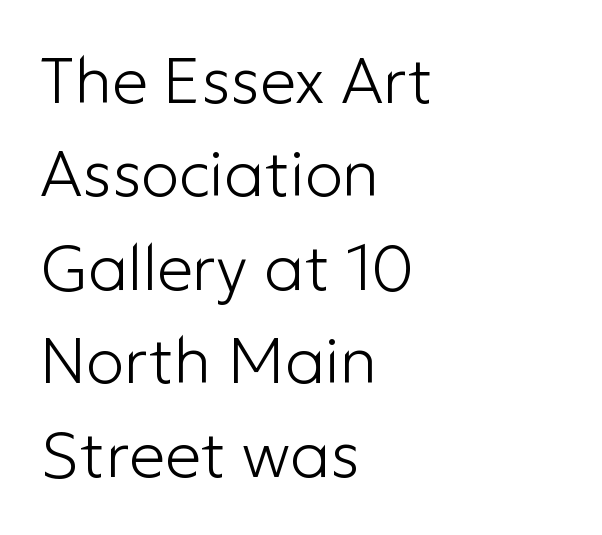
Q: Is the text bold? A: No.
Q: Is the text italic (slanted)? A: No, it is upright.
Q: Is the typeface a serif or a sans-serif typeface? A: Sans-serif.
Q: Is the text underlined? A: No.
Q: How is the paragraph aligned? A: Left-aligned.
Q: Is the spacing between letters normal or unusually wide? A: Normal.
Q: Is the spacing between lines tight, normal or loose? A: Normal.
Q: Width (condensed, normal, or wide)? A: Normal.
Q: Stroke contrast? A: Low.
Q: x-height? A: Medium.
Q: Monospaced? A: No.
